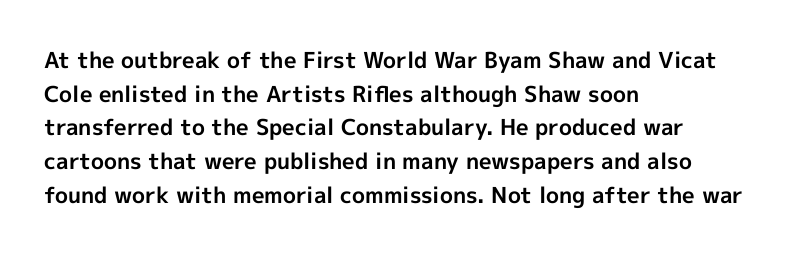
The image shows 22 px bold type, upright; set left-aligned, normal line spacing (1.53x), normal letter spacing, not underlined.
